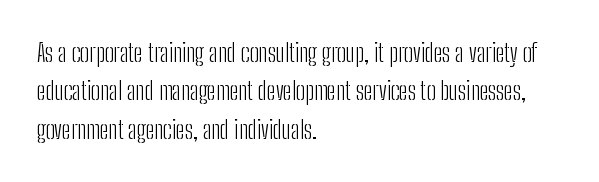
The image shows 25 px text type, upright; set left-aligned, normal line spacing (1.54x), normal letter spacing, not underlined.
